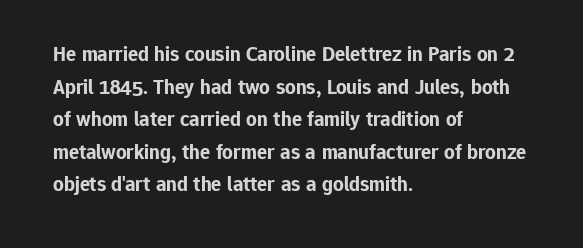
{"italic": "no", "bold": "yes", "underline": "no", "align": "left", "line_spacing": "normal", "line_spacing_ratio": 1.55, "letter_spacing": "normal", "letter_spacing_em": 0.0, "glyph_px": 21}
